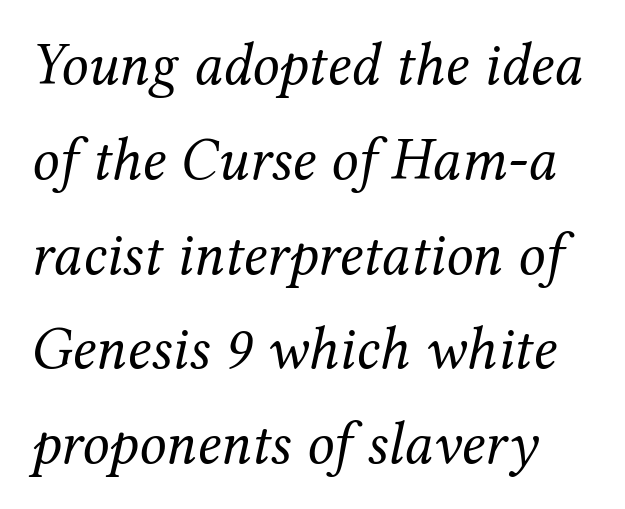
The image shows 60 px regular-weight serif type, italic (leaning right); set left-aligned, normal line spacing (1.58x), normal letter spacing, not underlined; medium stroke contrast and a medium x-height.
